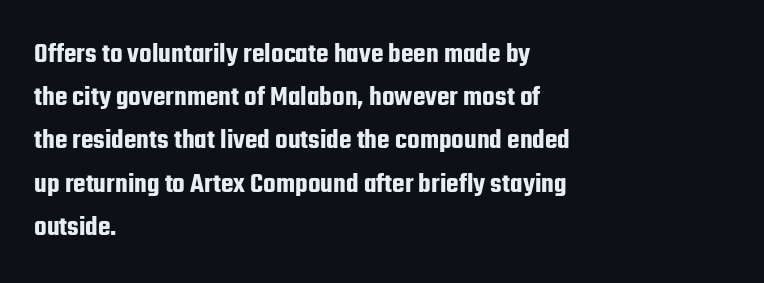
Q: Is the text italic (slanted)? A: No, it is upright.
Q: Is the typeface a serif or a sans-serif typeface? A: Sans-serif.
Q: Is the text underlined? A: No.
Q: How is the paragraph aligned? A: Left-aligned.
Q: Is the spacing between letters normal or unusually wide? A: Normal.
Q: Is the spacing between lines tight, normal or loose? A: Normal.
Q: Width (condensed, normal, or wide)? A: Condensed.
Q: Stroke contrast? A: Low.
Q: x-height? A: Medium.
Q: Monospaced? A: No.
